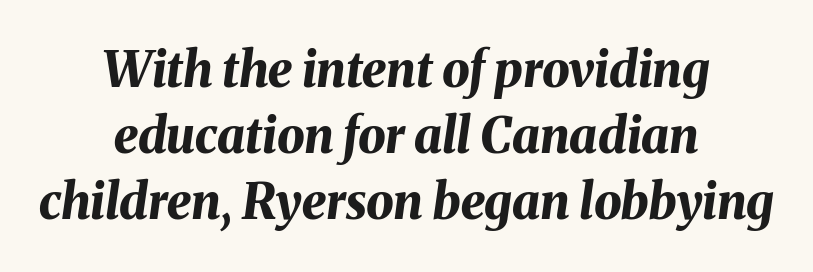
The image shows 49 px bold type, italic (leaning right); set centered, normal line spacing (1.35x), normal letter spacing, not underlined; medium stroke contrast and a medium x-height.
